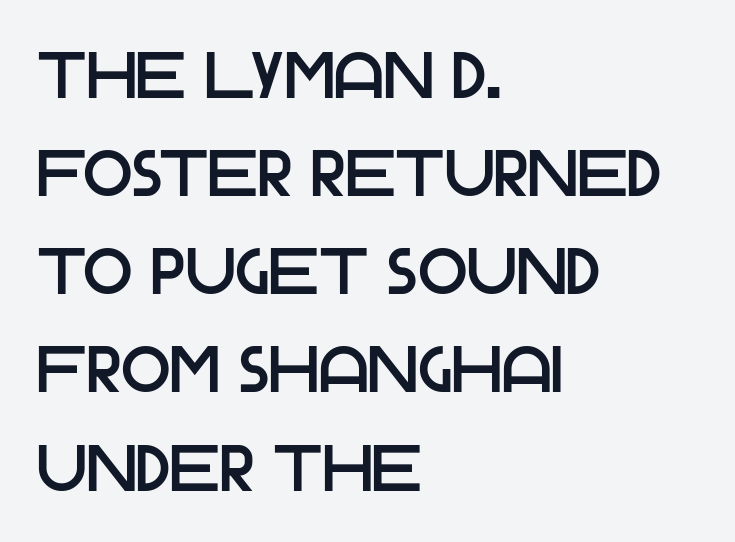
{"serif": "no", "italic": "no", "width": "normal", "stroke_contrast": "low", "x_height": "large", "monospaced": "no", "underline": "no", "align": "left", "line_spacing": "normal", "line_spacing_ratio": 1.51, "letter_spacing": "normal", "letter_spacing_em": 0.0, "glyph_px": 65}
